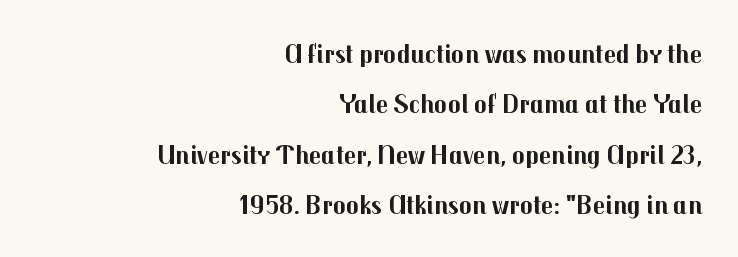
Weight check: bold — yes, fully. This sample uses plain, unmodified letter spacing. Is there any slant? The stems are plumb. Clear beneath every line of the passage. These lines stack with their right ends in a neat column.
